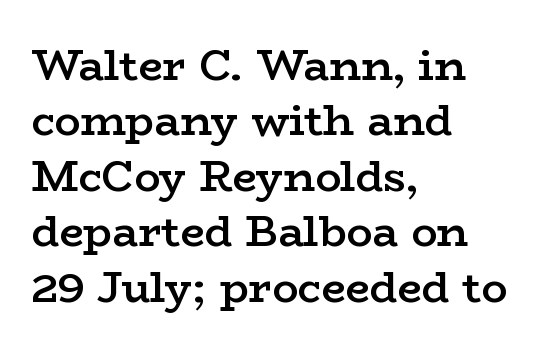
The image shows 43 px semibold, wide serif type, upright; set left-aligned, normal line spacing (1.29x), normal letter spacing, not underlined; low stroke contrast and a medium x-height.
